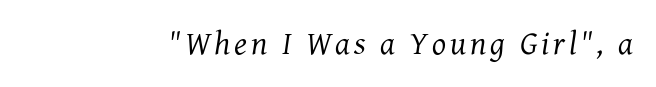
The face used here is proportionally spaced, like ordinary book or web type. The whole block is typeset with a tilt. A serif font was chosen for this passage. Underline: absent. The face looks like a standard text weight, possibly lighter.
